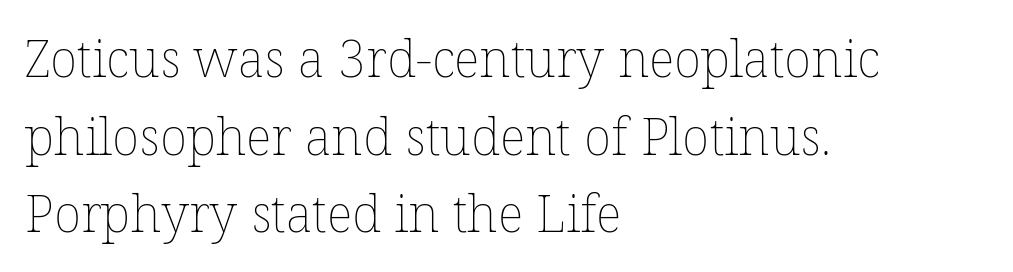
{"italic": "no", "bold": "no", "weight": "thin", "width": "normal", "stroke_contrast": "low", "x_height": "medium", "monospaced": "no", "underline": "no", "align": "left", "line_spacing": "normal", "line_spacing_ratio": 1.52, "letter_spacing": "normal", "letter_spacing_em": 0.0, "glyph_px": 51}
